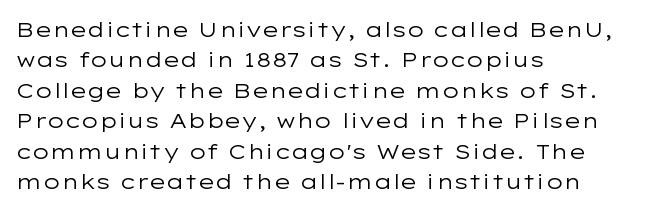
Q: Is the text bold? A: No.
Q: Is the text italic (slanted)? A: No, it is upright.
Q: Is the text underlined? A: No.
Q: How is the paragraph aligned? A: Left-aligned.
Q: Is the spacing between letters normal or unusually wide? A: Normal.
Q: Is the spacing between lines tight, normal or loose? A: Normal.
